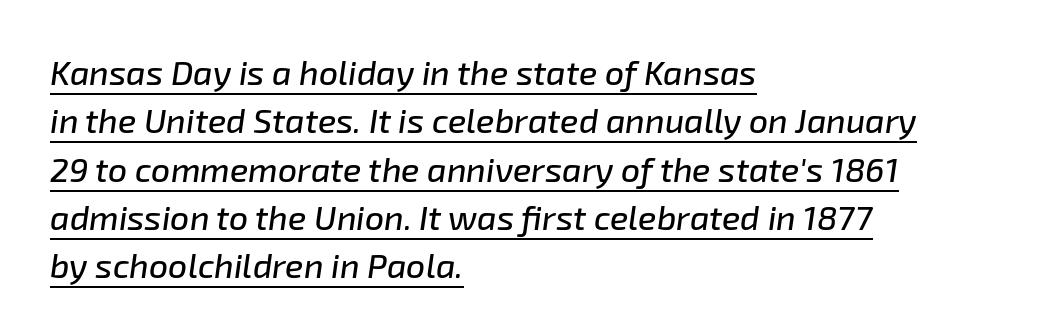
Q: Is the text italic (slanted)? A: Yes, it leans right by about 8 degrees.
Q: Is the text underlined? A: Yes.
Q: How is the paragraph aligned? A: Left-aligned.
Q: Is the spacing between letters normal or unusually wide? A: Normal.
Q: Is the spacing between lines tight, normal or loose? A: Normal.
Q: Width (condensed, normal, or wide)? A: Normal.
Q: Stroke contrast? A: Low.
Q: x-height? A: Medium.
Q: Monospaced? A: No.
